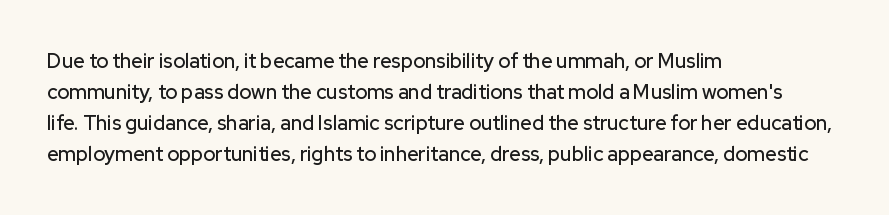
Layout note: lines flush left. Designer's note — italics off, roman on. The baseline area is clear. Reading down the column, the eye jumps a familiar distance to each next line. Default kerning and tracking; the words read as compact shapes.
